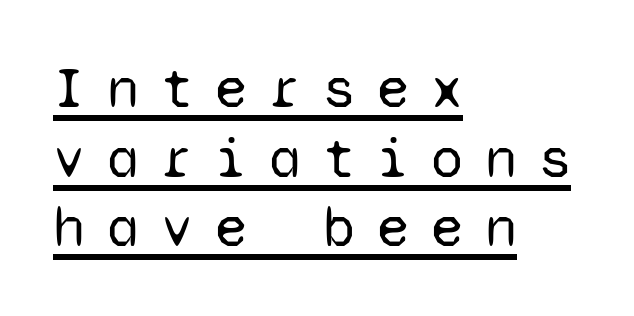
In CSS terms this would be text-align: left. You can tell from the bare stems that sans-serif type was used. Posture: upright roman. Is this a fixed-width face? Yes — each glyph sits in an identical cell. The string is rendered with underlining switched on. The letterforms stand isolated, each surrounded by extra space.
